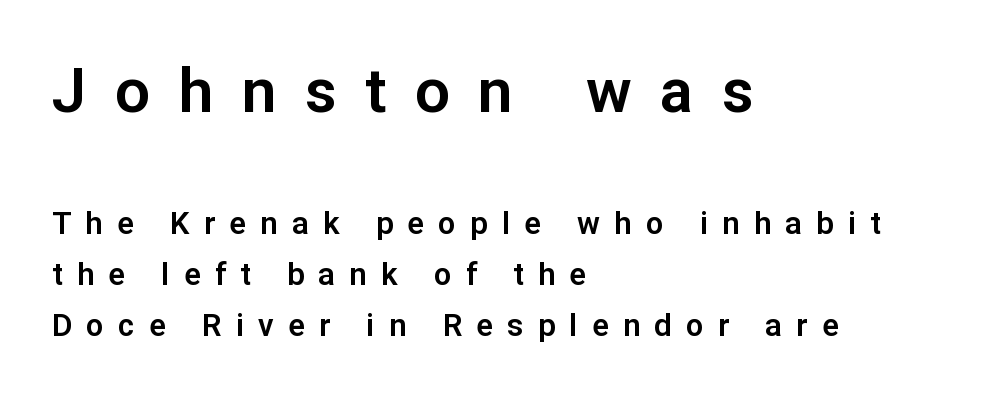
The image shows 62 px sans-serif type, upright; set left-aligned, normal line spacing (1.65x), unusually wide letter spacing (+0.46 em), not underlined; the first (top) block is 2.0x larger; low stroke contrast and a medium x-height.
